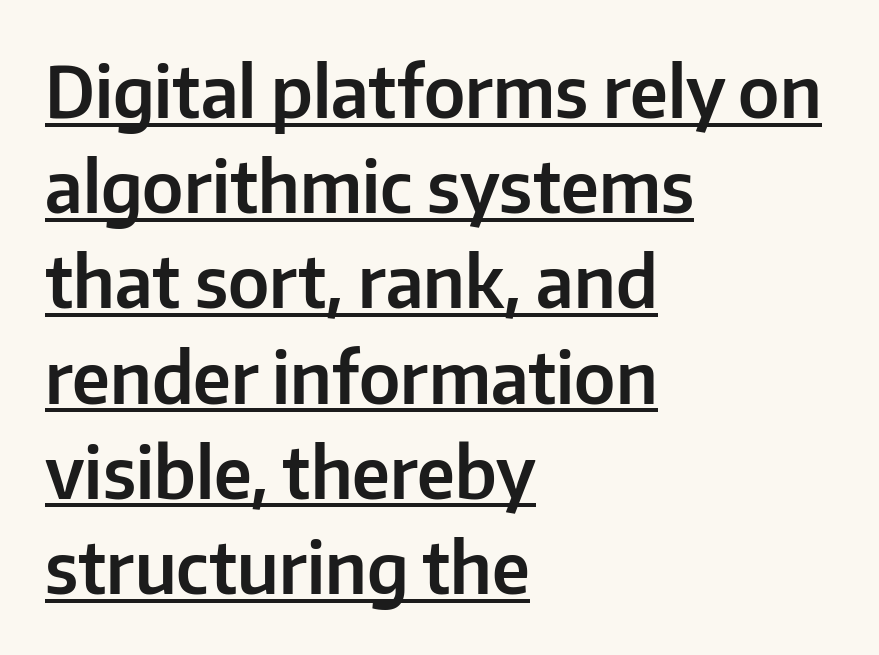
This rendering uses left alignment, leaving the right contour irregular. Compared with undecorated copy, this sample adds a rule below the words. You could call the tracking neutral — neither tight nor loose. These lines sit exactly where default settings would place them. Examine the stroke ends and you'll find no serifs.
